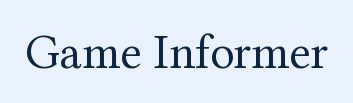
{"serif": "yes", "italic": "no", "bold": "no", "weight": "regular", "width": "normal", "stroke_contrast": "medium", "x_height": "medium", "monospaced": "no", "underline": "no", "letter_spacing": "normal", "letter_spacing_em": 0.0, "glyph_px": 50}
